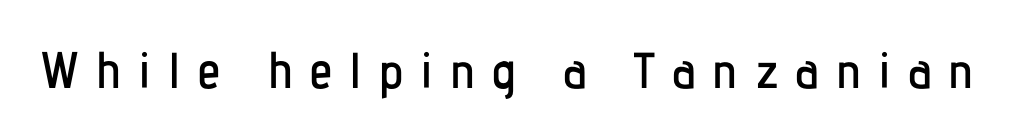
The image shows 51 px condensed sans-serif type, upright; set unusually wide letter spacing (+0.33 em), not underlined; low stroke contrast and a medium x-height.
